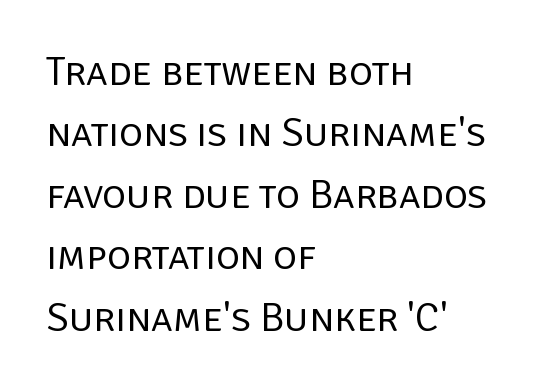
Notice how the passage keeps a crisp vertical edge on the left only. Caption: standard tracking, unaltered. The space beneath each line is pristine and unruled. A typesetter would mark this as roman, not italic.
